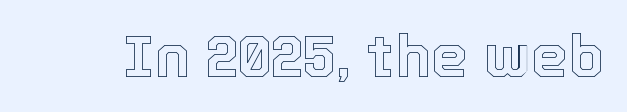
The image shows 59 px text type, upright; set normal letter spacing, not underlined; a medium x-height.
